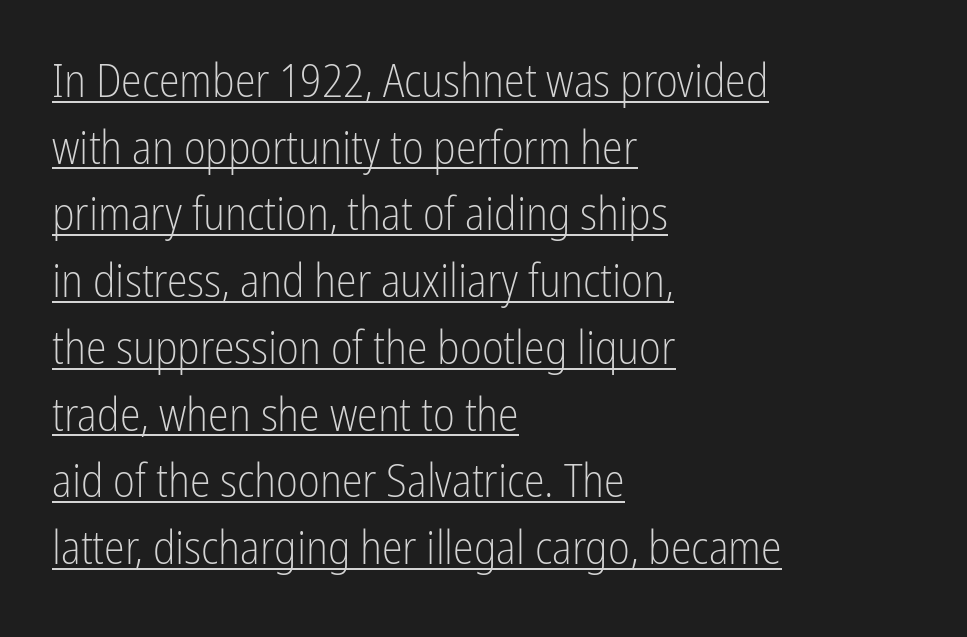
Q: Is the text bold? A: No.
Q: Is the text italic (slanted)? A: No, it is upright.
Q: Is the typeface a serif or a sans-serif typeface? A: Sans-serif.
Q: Is the text underlined? A: Yes.
Q: How is the paragraph aligned? A: Left-aligned.
Q: Is the spacing between letters normal or unusually wide? A: Normal.
Q: Is the spacing between lines tight, normal or loose? A: Normal.
Q: Width (condensed, normal, or wide)? A: Condensed.
Q: Stroke contrast? A: Low.
Q: x-height? A: Medium.
Q: Monospaced? A: No.
